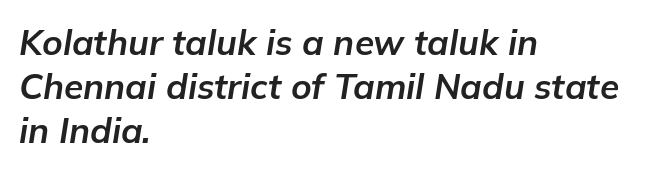
Q: Is the text bold? A: Yes.
Q: Is the text italic (slanted)? A: Yes, it leans right by about 9 degrees.
Q: Is the text underlined? A: No.
Q: How is the paragraph aligned? A: Left-aligned.
Q: Is the spacing between letters normal or unusually wide? A: Normal.
Q: Is the spacing between lines tight, normal or loose? A: Normal.
Q: Width (condensed, normal, or wide)? A: Normal.
Q: Stroke contrast? A: Low.
Q: x-height? A: Medium.
Q: Monospaced? A: No.
